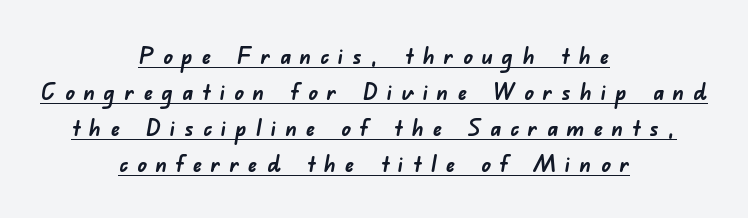
The image shows 23 px bold type; set centered, normal line spacing (1.56x), unusually wide letter spacing (+0.39 em), underlined.
